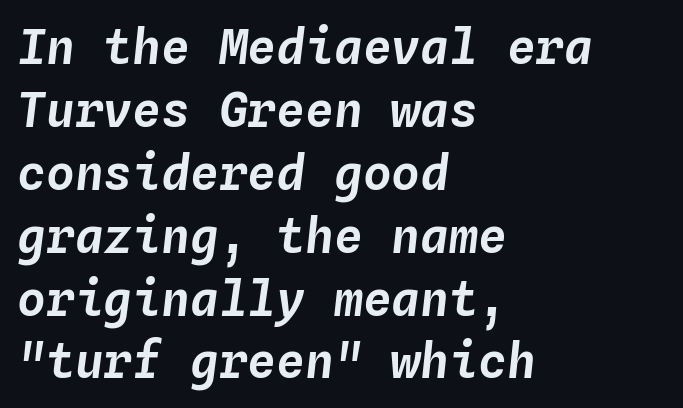
The image shows 48 px text type, italic (leaning right), monospaced; set left-aligned, normal line spacing (1.31x), normal letter spacing, not underlined; low stroke contrast and a medium x-height.
